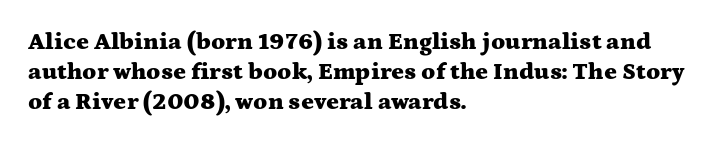
The image shows 24 px bold type, upright; set left-aligned, normal line spacing (1.26x), normal letter spacing, not underlined.
